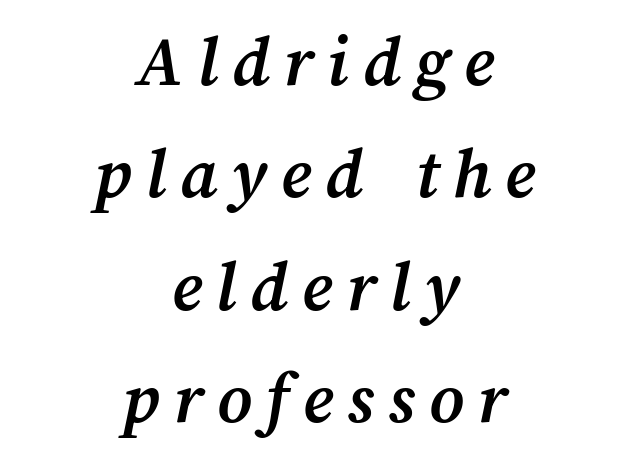
{"bold": "yes", "weight": "semibold", "width": "normal", "stroke_contrast": "medium", "x_height": "medium", "monospaced": "no", "underline": "no", "align": "center", "line_spacing": "normal", "line_spacing_ratio": 1.52, "glyph_px": 74}
